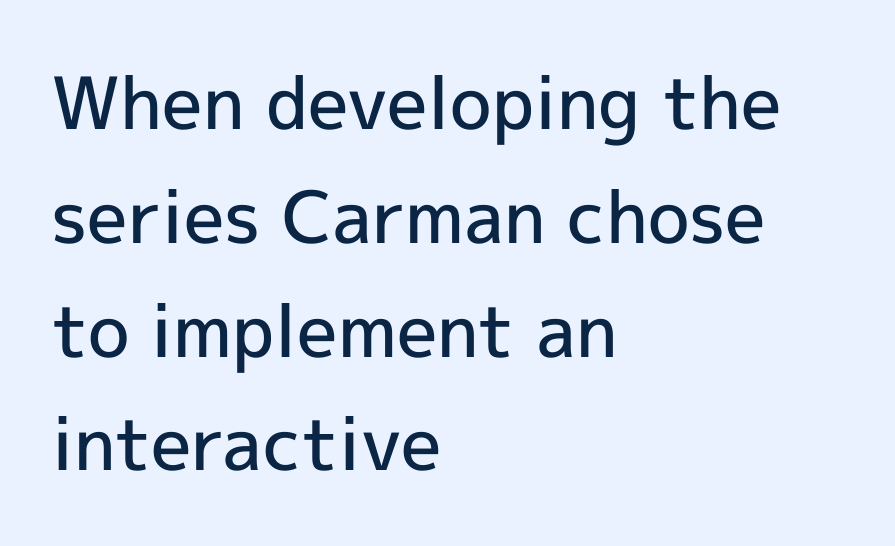
{"serif": "no", "italic": "no", "bold": "semi", "weight": "semibold", "width": "normal", "x_height": "medium", "monospaced": "no", "underline": "no", "align": "left", "line_spacing": "normal", "line_spacing_ratio": 1.58, "letter_spacing": "normal", "letter_spacing_em": 0.0, "glyph_px": 72}
